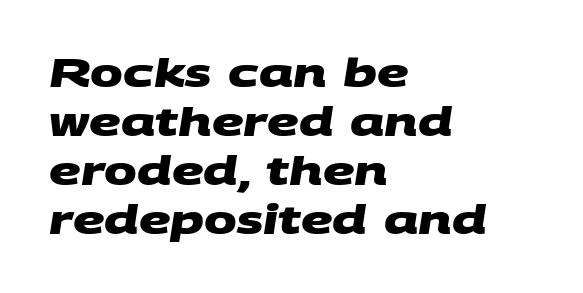
The image shows 39 px heavy, wide sans-serif type; set left-aligned, normal line spacing (1.26x), normal letter spacing, not underlined; medium stroke contrast and a large x-height.
